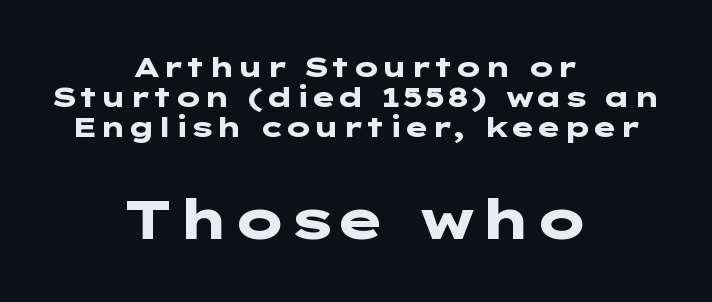
Q: Is the text bold? A: Yes.
Q: Is the text italic (slanted)? A: No, it is upright.
Q: Is the typeface a serif or a sans-serif typeface? A: Sans-serif.
Q: Is the text underlined? A: No.
Q: How is the paragraph aligned? A: Centered.
Q: Is the spacing between letters normal or unusually wide? A: Normal.
Q: Is the spacing between lines tight, normal or loose? A: Tight.
Q: Which block of text is set in a larger size, the first (top) or the second (bottom)? A: The second (bottom) one.
Q: Width (condensed, normal, or wide)? A: Wide.
Q: Stroke contrast? A: Low.
Q: x-height? A: Medium.
